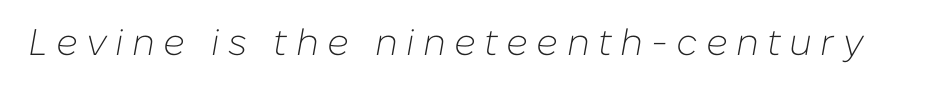
The image shows 37 px light type, italic (leaning right); set unusually wide letter spacing (+0.22 em), not underlined; low stroke contrast and a medium x-height.
